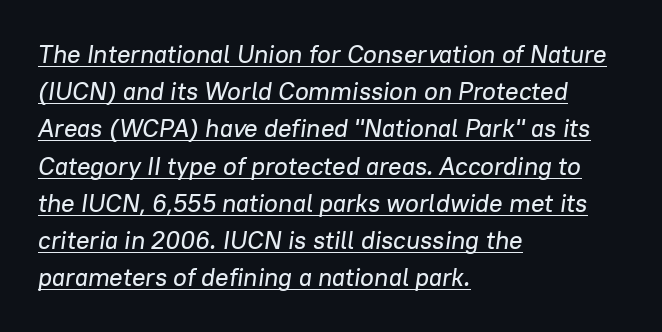
The image shows 25 px text type, italic (leaning right); set left-aligned, normal line spacing (1.49x), normal letter spacing, underlined.
